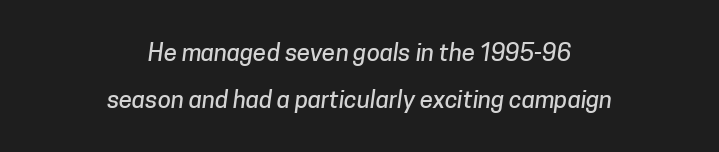
{"underline": "no", "align": "center", "line_spacing": "loose", "line_spacing_ratio": 1.97, "letter_spacing": "normal", "letter_spacing_em": 0.0, "glyph_px": 24}
